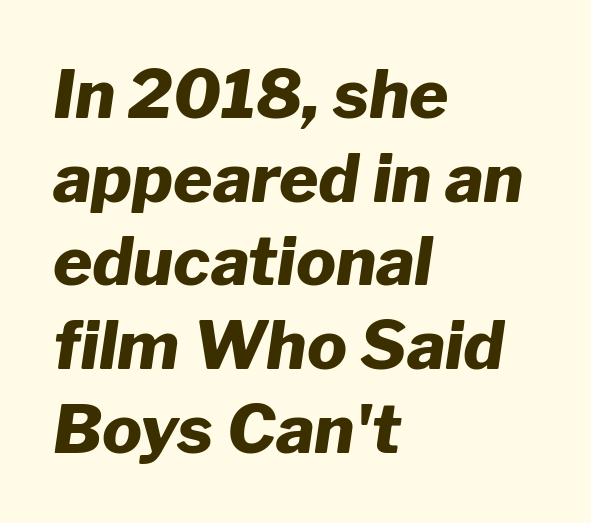
The rendering applies a slant to the glyphs. Rule under the text: the space is simply empty. This block has exactly the height ordinary leading produces. Emphasis by weight is at full strength: bold.
